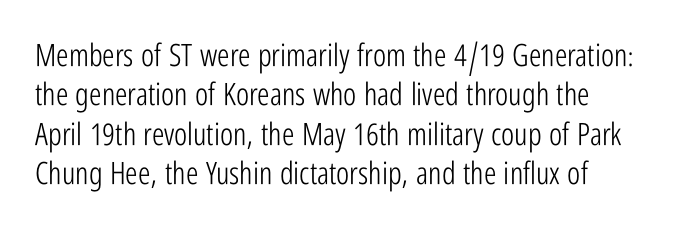
The image shows 31 px light, condensed sans-serif type, upright; set normal line spacing (1.27x), normal letter spacing, not underlined; low stroke contrast and a medium x-height.
